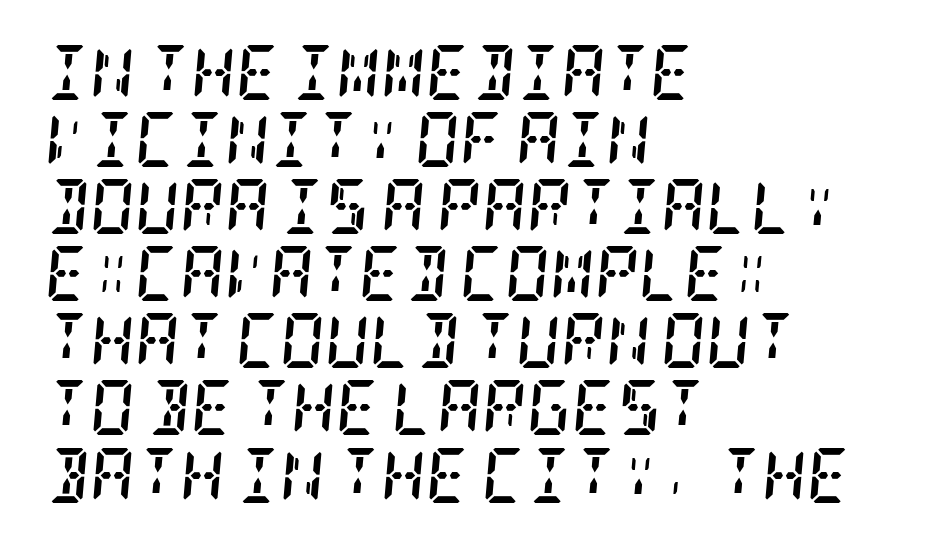
Q: Is the text bold? A: Yes.
Q: Is the text italic (slanted)? A: Yes, it leans right by about 5 degrees.
Q: Is the typeface a serif or a sans-serif typeface? A: Serif.
Q: Is the text underlined? A: No.
Q: How is the paragraph aligned? A: Left-aligned.
Q: Is the spacing between letters normal or unusually wide? A: Normal.
Q: Width (condensed, normal, or wide)? A: Condensed.
Q: Stroke contrast? A: Low.
Q: x-height? A: Large.
